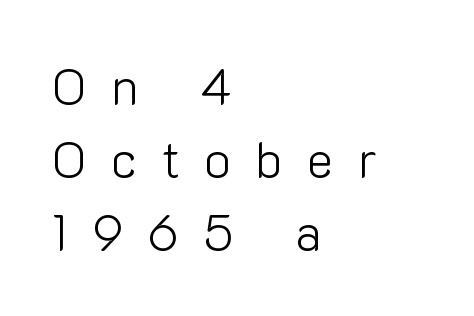
Just letters on the line, the space beneath them empty. The rendering uses natural spacing where letterforms have individual widths. Are there feet on the stems? There aren't — it's a sans. When letters stand straight like this, we call the style roman or upright. If you measured baseline to baseline, you'd find a middling distance. On a weight scale, this lands at 450 or below.
